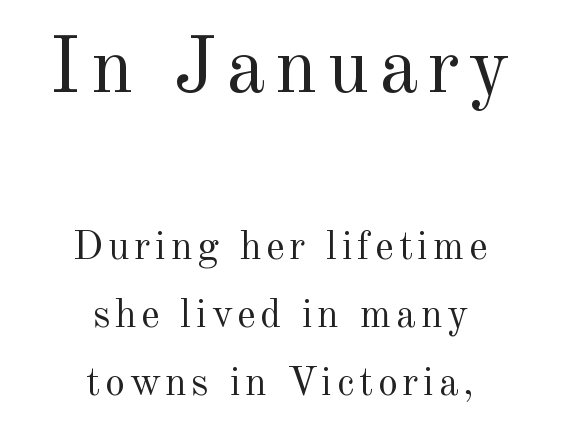
{"serif": "yes", "italic": "no", "bold": "no", "weight": "regular", "width": "normal", "x_height": "small", "monospaced": "no", "underline": "no", "align": "center", "line_spacing": "normal", "line_spacing_ratio": 1.7, "larger_block": "first", "size_ratio": 1.98, "glyph_px": 79}
